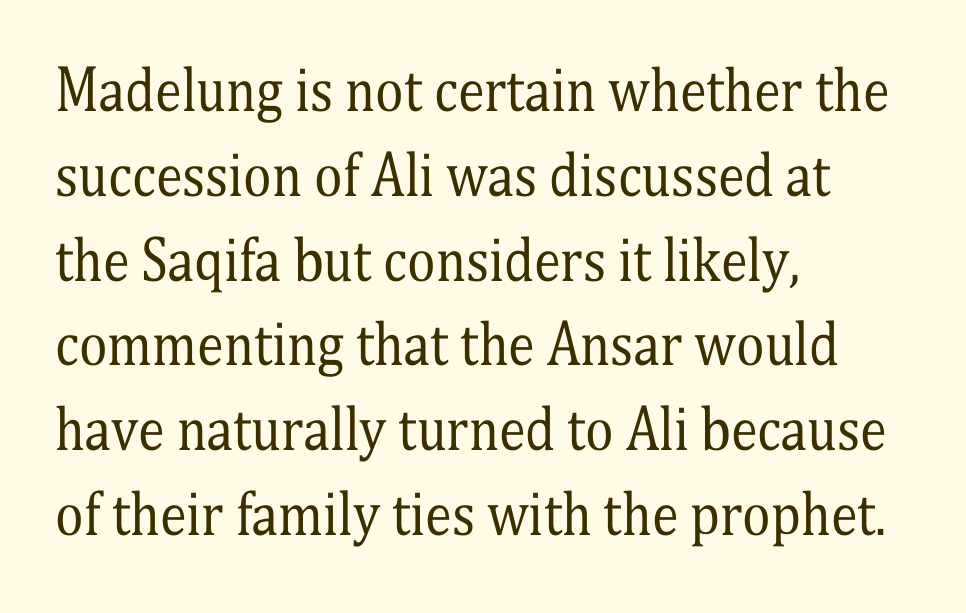
{"serif": "yes", "italic": "no", "bold": "no", "weight": "regular", "width": "condensed", "stroke_contrast": "medium", "x_height": "medium", "monospaced": "no", "underline": "no", "align": "left", "line_spacing": "normal", "line_spacing_ratio": 1.57, "letter_spacing": "normal", "letter_spacing_em": 0.0, "glyph_px": 54}
